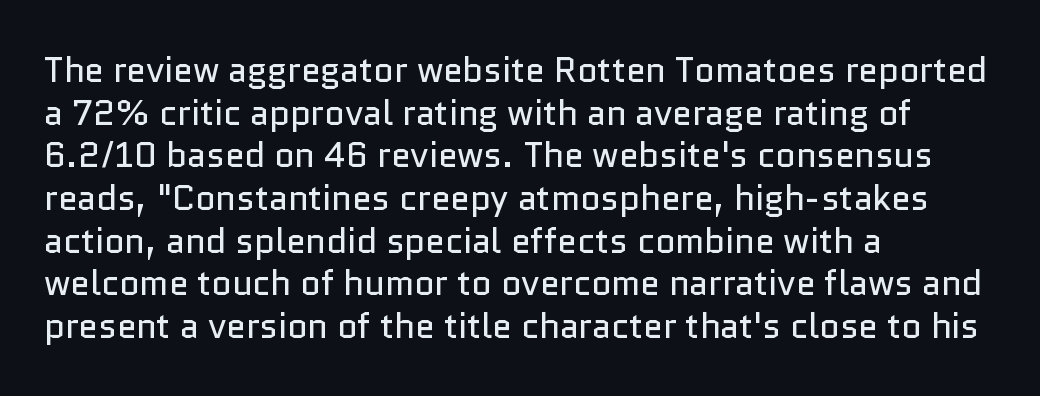
{"serif": "no", "italic": "no", "bold": "no", "weight": "regular", "width": "normal", "stroke_contrast": "low", "x_height": "medium", "monospaced": "no", "underline": "no", "align": "left", "line_spacing_ratio": 1.22, "letter_spacing": "normal", "letter_spacing_em": 0.0, "glyph_px": 35}
